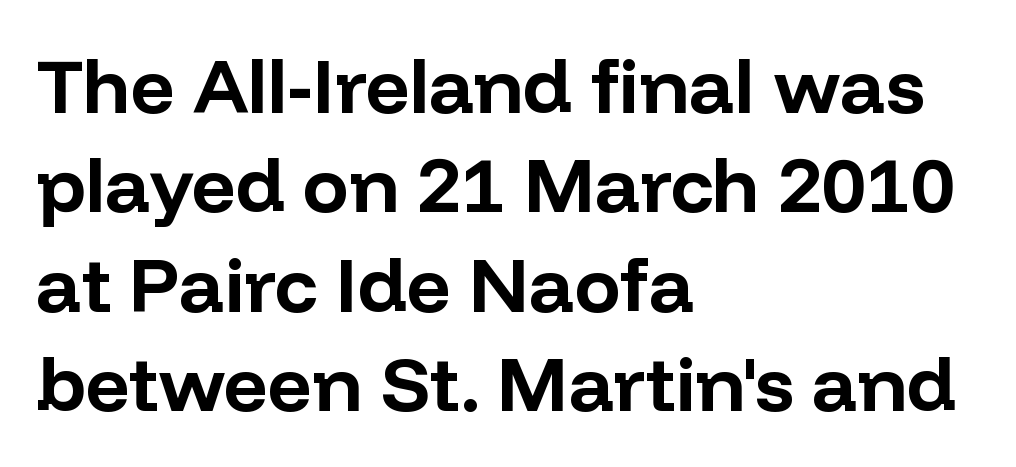
{"serif": "no", "italic": "no", "bold": "yes", "weight": "bold", "width": "normal", "stroke_contrast": "low", "x_height": "medium", "monospaced": "no", "underline": "no", "align": "left", "line_spacing": "normal", "line_spacing_ratio": 1.29, "letter_spacing": "normal", "letter_spacing_em": 0.0, "glyph_px": 77}
